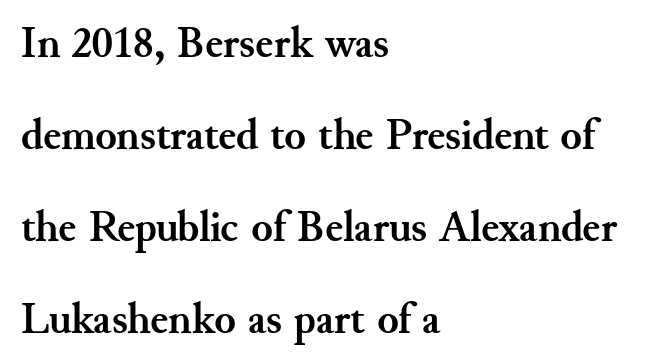
Q: Is the text bold? A: Yes.
Q: Is the text italic (slanted)? A: No, it is upright.
Q: Is the typeface a serif or a sans-serif typeface? A: Serif.
Q: Is the text underlined? A: No.
Q: How is the paragraph aligned? A: Left-aligned.
Q: Is the spacing between letters normal or unusually wide? A: Normal.
Q: Is the spacing between lines tight, normal or loose? A: Loose.
Q: Width (condensed, normal, or wide)? A: Normal.
Q: Stroke contrast? A: Medium.
Q: x-height? A: Small.
Q: Monospaced? A: No.
